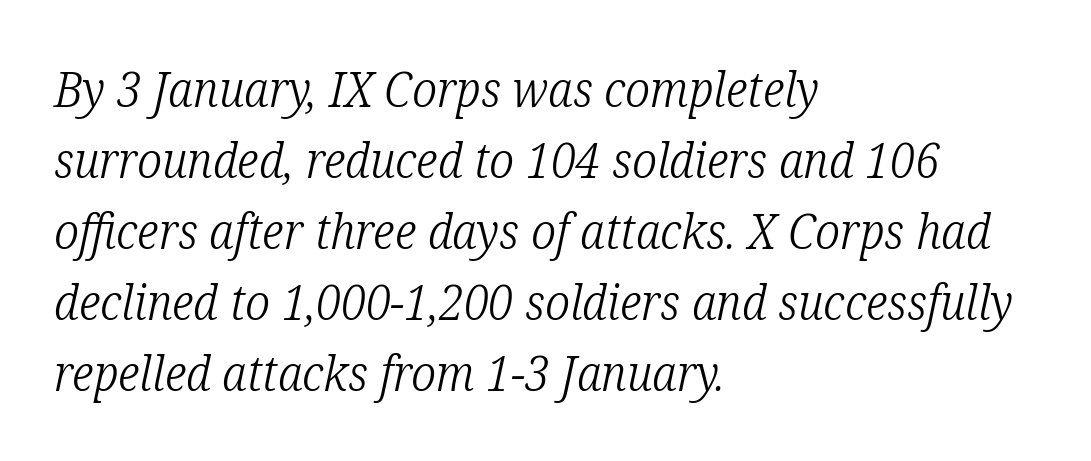
{"serif": "yes", "italic": "yes", "lean": "right", "slant_degrees": 12, "bold": "no", "weight": "light", "width": "condensed", "stroke_contrast": "low", "x_height": "medium", "monospaced": "no", "underline": "no", "align": "left", "line_spacing": "normal", "line_spacing_ratio": 1.45, "letter_spacing": "normal", "letter_spacing_em": 0.0, "glyph_px": 49}
